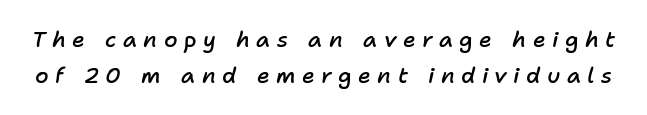
{"italic": "yes", "lean": "right", "slant_degrees": 11, "bold": "semi", "underline": "no", "line_spacing": "normal", "line_spacing_ratio": 1.63, "letter_spacing": "wide", "letter_spacing_em": 0.29, "glyph_px": 22}
